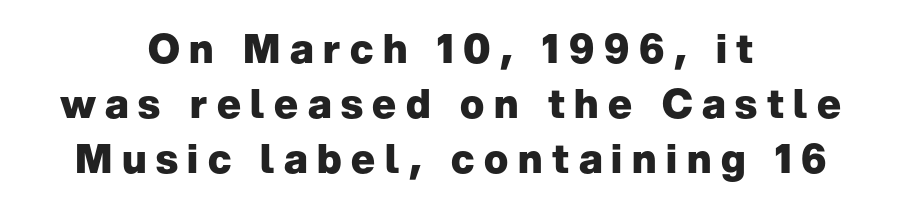
{"serif": "no", "italic": "no", "bold": "yes", "weight": "heavy", "width": "normal", "stroke_contrast": "low", "x_height": "medium", "monospaced": "no", "underline": "no", "align": "center", "line_spacing": "normal", "line_spacing_ratio": 1.37, "letter_spacing": "wide", "letter_spacing_em": 0.24, "glyph_px": 40}
